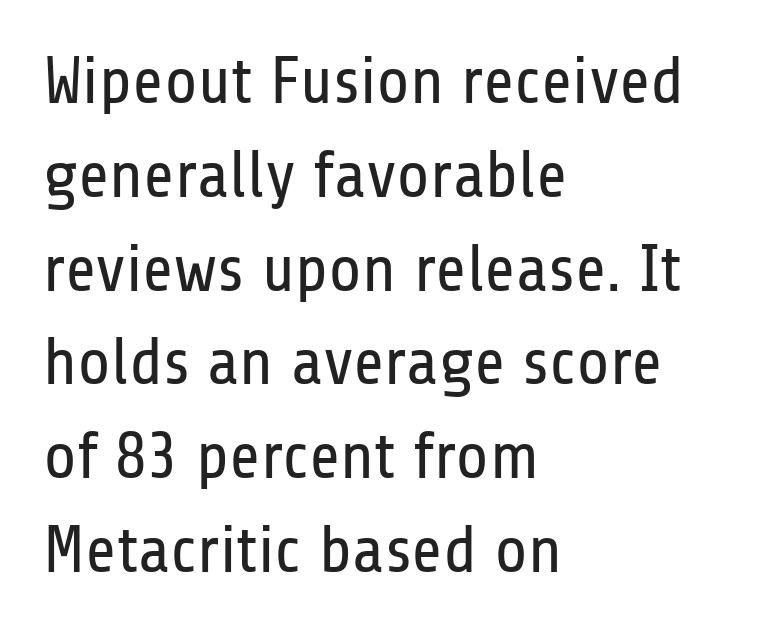
Q: Is the text bold? A: No.
Q: Is the text italic (slanted)? A: No, it is upright.
Q: Is the typeface a serif or a sans-serif typeface? A: Sans-serif.
Q: Is the text underlined? A: No.
Q: How is the paragraph aligned? A: Left-aligned.
Q: Is the spacing between letters normal or unusually wide? A: Normal.
Q: Is the spacing between lines tight, normal or loose? A: Normal.
Q: Width (condensed, normal, or wide)? A: Condensed.
Q: Stroke contrast? A: Low.
Q: x-height? A: Medium.
Q: Monospaced? A: No.
